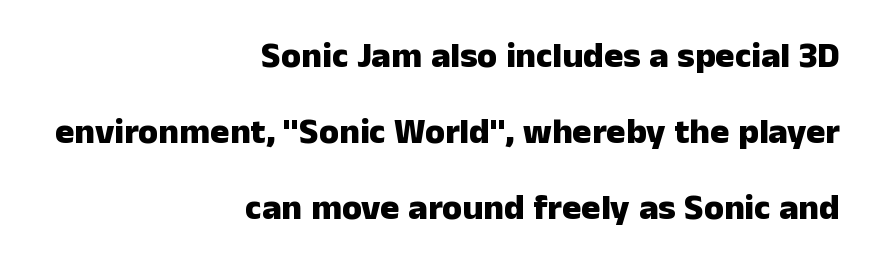
Q: Is the text bold? A: Yes.
Q: Is the text italic (slanted)? A: No, it is upright.
Q: Is the typeface a serif or a sans-serif typeface? A: Sans-serif.
Q: Is the text underlined? A: No.
Q: How is the paragraph aligned? A: Right-aligned.
Q: Is the spacing between letters normal or unusually wide? A: Normal.
Q: Is the spacing between lines tight, normal or loose? A: Loose.
Q: Width (condensed, normal, or wide)? A: Normal.
Q: Stroke contrast? A: Low.
Q: x-height? A: Medium.
Q: Monospaced? A: No.
